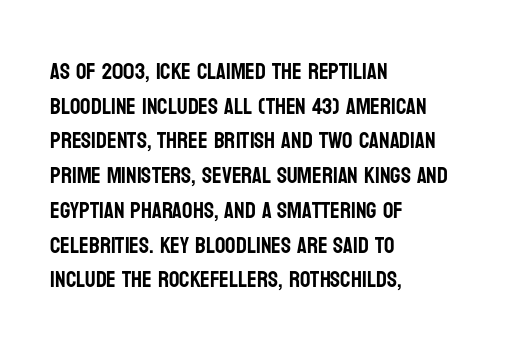
Students, observe: this is what conventionally led text looks like. Has an underline been added? It has not. Words appear dense and cohesive because spacing is normal. If you drew a ruler down the left edge, every line would touch it.
